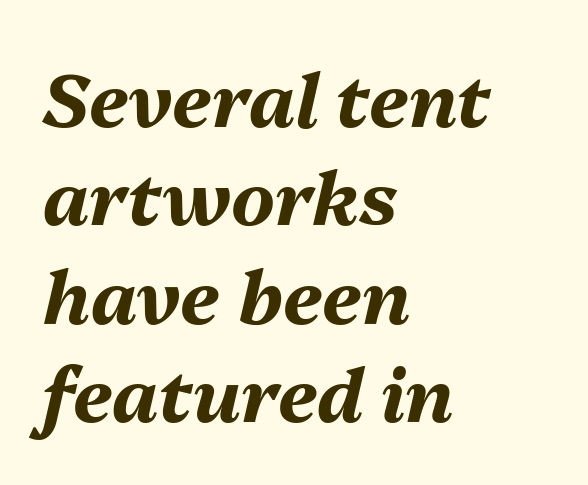
{"italic": "yes", "lean": "right", "slant_degrees": 13, "bold": "yes", "weight": "bold", "width": "normal", "stroke_contrast": "medium", "x_height": "medium", "monospaced": "no", "underline": "no", "align": "left", "line_spacing": "normal", "line_spacing_ratio": 1.33, "letter_spacing": "normal", "letter_spacing_em": 0.0, "glyph_px": 74}
